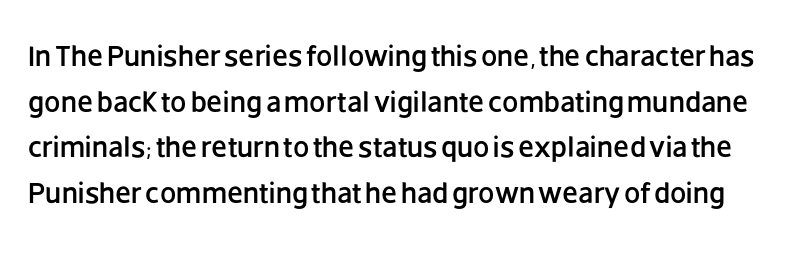
{"serif": "no", "italic": "no", "width": "normal", "stroke_contrast": "low", "x_height": "large", "monospaced": "no", "underline": "no", "line_spacing": "normal", "line_spacing_ratio": 1.57, "letter_spacing": "normal", "letter_spacing_em": 0.0, "glyph_px": 29}
